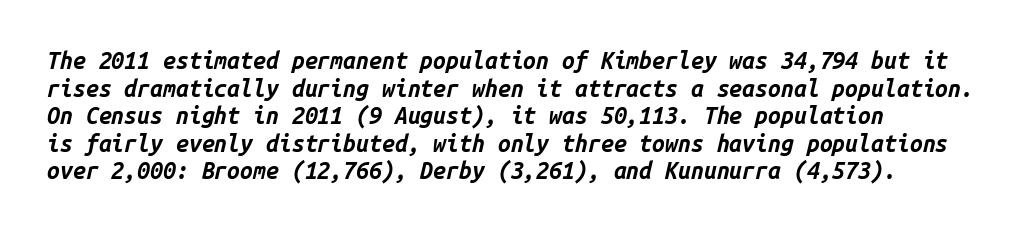
Q: Is the text bold? A: Yes.
Q: Is the text italic (slanted)? A: Yes, it leans right by about 14 degrees.
Q: Is the text underlined? A: No.
Q: How is the paragraph aligned? A: Left-aligned.
Q: Is the spacing between letters normal or unusually wide? A: Normal.
